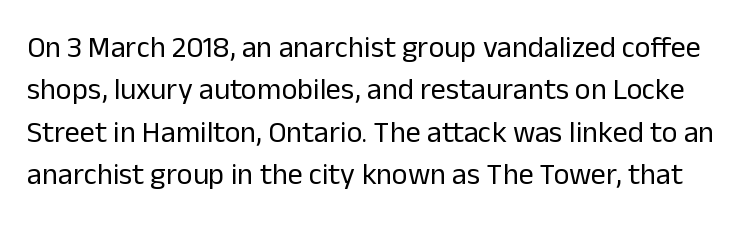
{"serif": "no", "italic": "no", "bold": "no", "weight": "regular", "width": "normal", "stroke_contrast": "low", "x_height": "medium", "monospaced": "no", "underline": "no", "line_spacing": "normal", "line_spacing_ratio": 1.41, "letter_spacing": "normal", "letter_spacing_em": 0.0, "glyph_px": 30}
